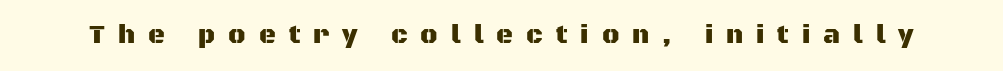
The image shows 26 px text type, upright; set unusually wide letter spacing (+0.5 em), not underlined.
